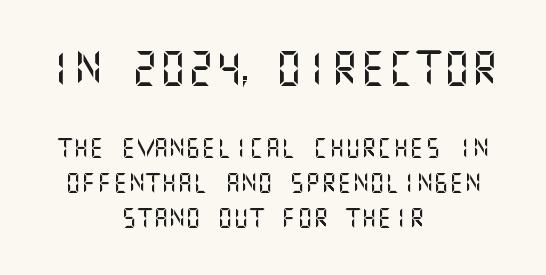
{"serif": "no", "italic": "no", "width": "normal", "stroke_contrast": "medium", "x_height": "large", "underline": "no", "align": "center", "line_spacing_ratio": 1.76, "letter_spacing": "normal", "letter_spacing_em": 0.0, "larger_block": "first", "size_ratio": 1.75, "glyph_px": 35}
